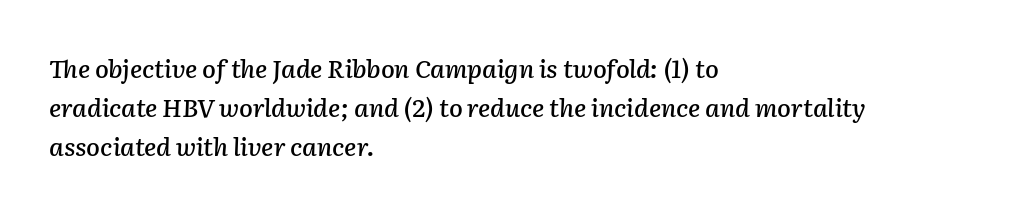
Q: Is the text italic (slanted)? A: Yes, it leans right by about 2 degrees.
Q: Is the text underlined? A: No.
Q: How is the paragraph aligned? A: Left-aligned.
Q: Is the spacing between letters normal or unusually wide? A: Normal.
Q: Is the spacing between lines tight, normal or loose? A: Normal.
